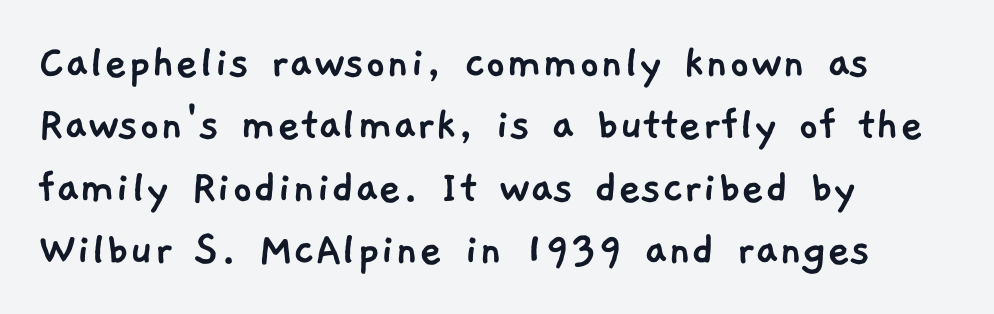
{"serif": "no", "width": "normal", "stroke_contrast": "low", "x_height": "medium", "monospaced": "no", "underline": "no", "align": "left", "line_spacing": "normal", "line_spacing_ratio": 1.25, "letter_spacing": "normal", "letter_spacing_em": 0.0, "glyph_px": 50}
